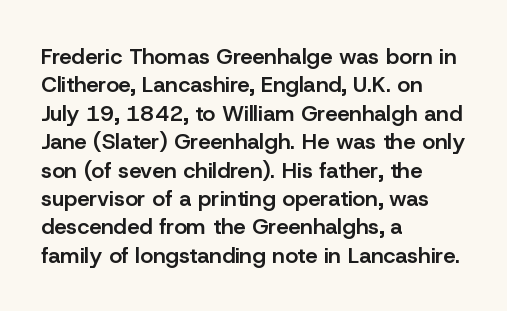
Tall strokes in this sample are plumb rather than angled. Caption: multi-line text, flush left, ragged right. Underline: absent. No extra tracking has been applied to these lines. The passage shown stacks its lines at a standard gap.
